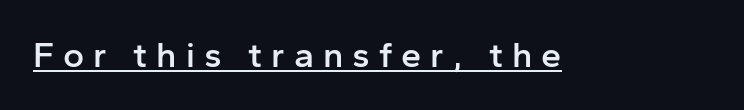
{"serif": "no", "italic": "no", "bold": "semi", "weight": "semibold", "width": "normal", "stroke_contrast": "low", "x_height": "medium", "monospaced": "no", "underline": "yes", "letter_spacing": "wide", "letter_spacing_em": 0.25, "glyph_px": 36}
